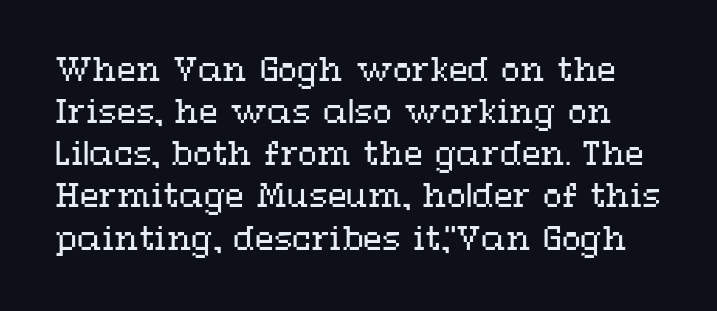
{"italic": "no", "bold": "no", "weight": "regular", "width": "wide", "stroke_contrast": "medium", "x_height": "medium", "monospaced": "no", "underline": "no", "line_spacing": "normal", "line_spacing_ratio": 1.36, "letter_spacing": "normal", "letter_spacing_em": 0.0, "glyph_px": 31}
